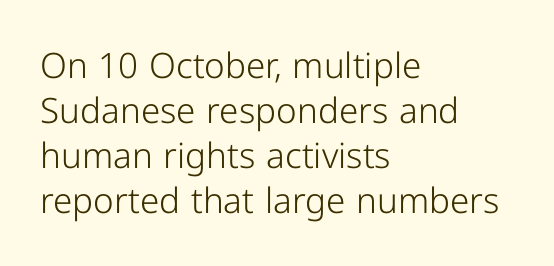
Q: Is the text bold? A: No.
Q: Is the text italic (slanted)? A: No, it is upright.
Q: Is the typeface a serif or a sans-serif typeface? A: Sans-serif.
Q: Is the text underlined? A: No.
Q: How is the paragraph aligned? A: Left-aligned.
Q: Is the spacing between letters normal or unusually wide? A: Normal.
Q: Is the spacing between lines tight, normal or loose? A: Normal.
Q: Width (condensed, normal, or wide)? A: Normal.
Q: Stroke contrast? A: Low.
Q: x-height? A: Medium.
Q: Monospaced? A: No.
